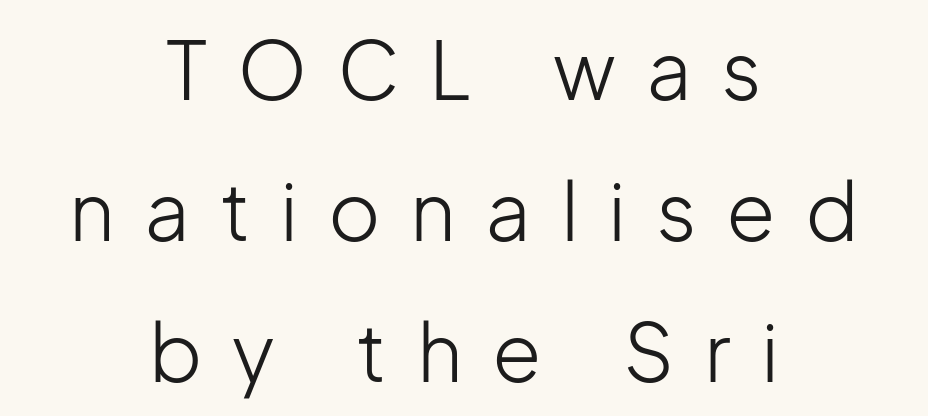
{"serif": "no", "italic": "no", "bold": "no", "weight": "light", "width": "normal", "stroke_contrast": "low", "x_height": "medium", "monospaced": "no", "underline": "no", "align": "center", "line_spacing_ratio": 1.76, "letter_spacing": "wide", "letter_spacing_em": 0.37, "glyph_px": 80}
